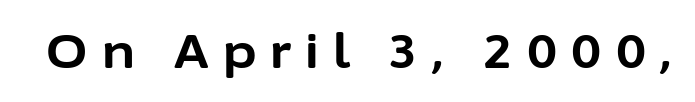
The image shows 47 px bold sans-serif type, upright; set unusually wide letter spacing (+0.3 em), not underlined; low stroke contrast and a medium x-height.
